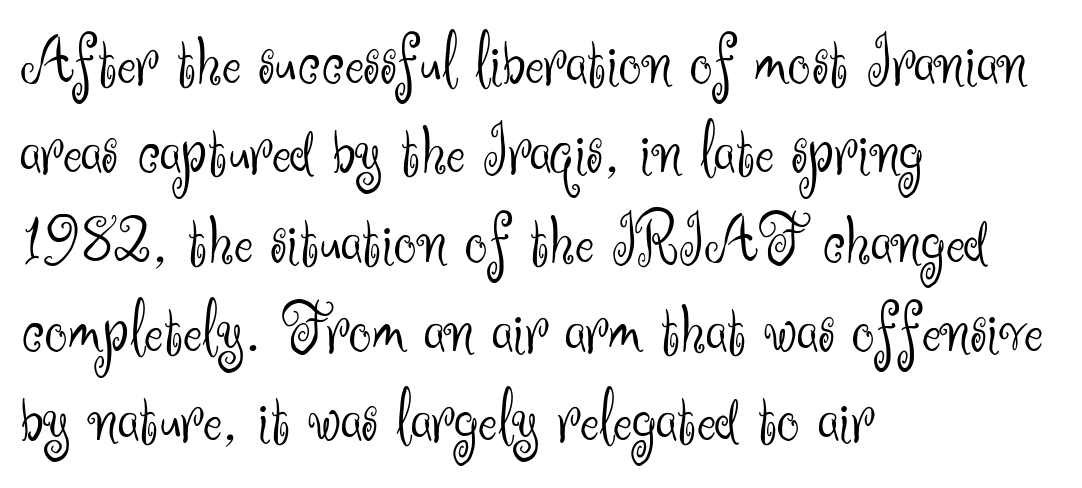
The image shows 72 px light sans-serif type, upright; set left-aligned, line spacing 1.24x, normal letter spacing, not underlined; medium stroke contrast and a small x-height.
